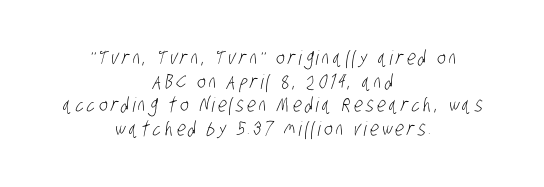
The image shows 20 px text type; set centered, line spacing 1.18x, not underlined.
